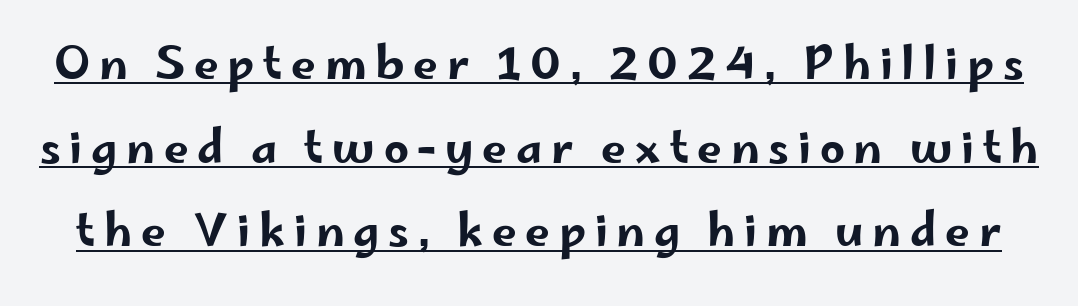
{"serif": "no", "italic": "no", "width": "wide", "stroke_contrast": "low", "x_height": "small", "monospaced": "no", "underline": "yes", "line_spacing": "loose", "line_spacing_ratio": 1.9, "letter_spacing": "wide", "letter_spacing_em": 0.2, "glyph_px": 44}
